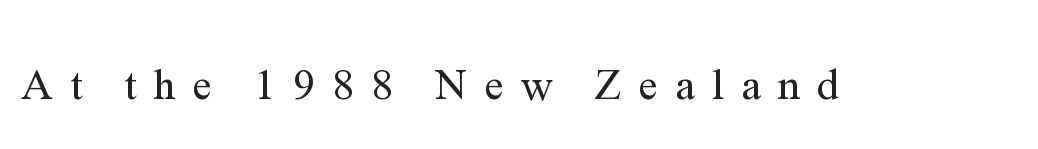
Stem width sits at or under what a default text font uses. Posture: upright roman. The text was rendered using a seriffed face with decorative stroke endings. Think of a printed novel: that variable character pitch is what you see here. Only glyphs here, with clear space below each row. Look at the tracking — it's clearly loosened, letters drifting apart.
